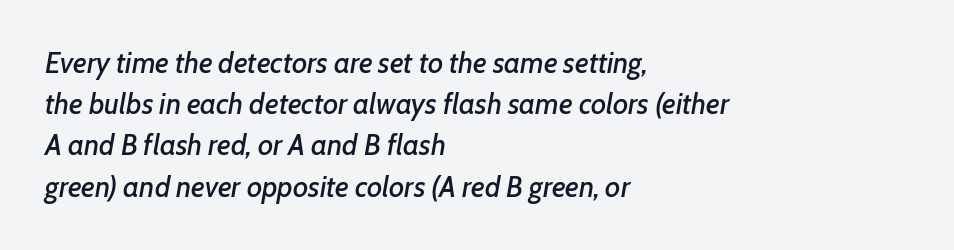
Q: Is the text italic (slanted)? A: Yes, it leans right by about 7 degrees.
Q: Is the text underlined? A: No.
Q: How is the paragraph aligned? A: Left-aligned.
Q: Is the spacing between letters normal or unusually wide? A: Normal.
Q: Is the spacing between lines tight, normal or loose? A: Normal.
Q: Width (condensed, normal, or wide)? A: Normal.
Q: Stroke contrast? A: Low.
Q: x-height? A: Medium.
Q: Monospaced? A: No.
